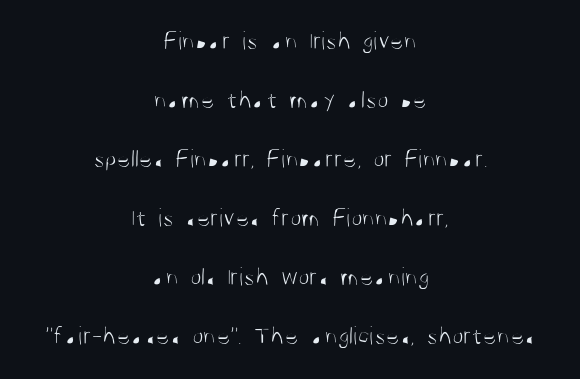
Rule under the text: the space is simply empty. This sample uses plain, unmodified letter spacing. Which margin do the lines hug? Neither — every line sits in the middle. Every stem runs plumb, perpendicular to the baseline. The cut favours lightness, reaching ordinary text weight at its darkest. Vertical spacing — loose.
